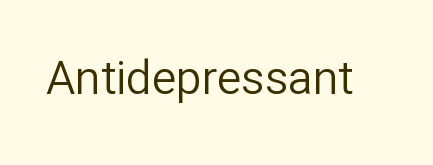
{"serif": "no", "italic": "no", "bold": "no", "weight": "regular", "width": "normal", "stroke_contrast": "low", "x_height": "medium", "monospaced": "no", "underline": "no", "letter_spacing": "normal", "letter_spacing_em": 0.0, "glyph_px": 46}
